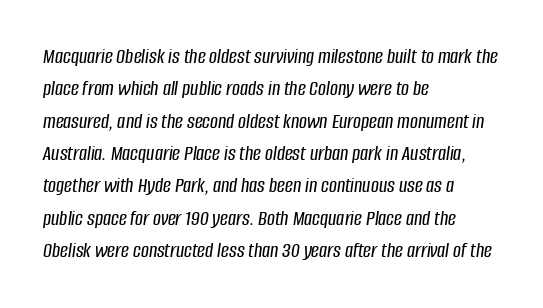
{"italic": "yes", "lean": "right", "slant_degrees": 8, "underline": "no", "align": "left", "line_spacing": "normal", "line_spacing_ratio": 1.47, "letter_spacing": "normal", "letter_spacing_em": 0.0, "glyph_px": 22}
